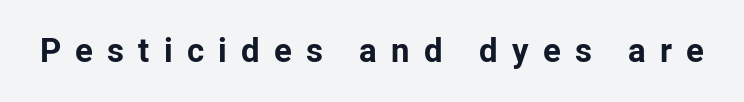
{"serif": "no", "italic": "no", "bold": "yes", "weight": "bold", "width": "normal", "stroke_contrast": "low", "x_height": "medium", "monospaced": "no", "underline": "no", "letter_spacing": "wide", "letter_spacing_em": 0.43, "glyph_px": 33}
